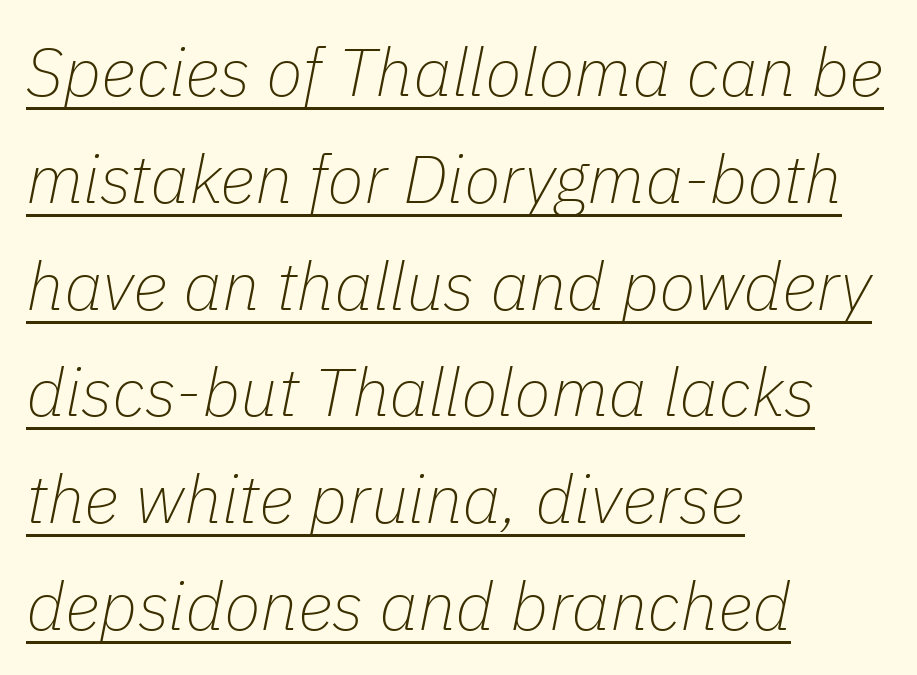
Honestly, the row spacing looks completely unremarkable. Compared with a typical body face, this is equally light or lighter still. Observe the lean: these are italic letterforms. Is this a fixed-width face? No — the glyphs have proportional, varying widths.
